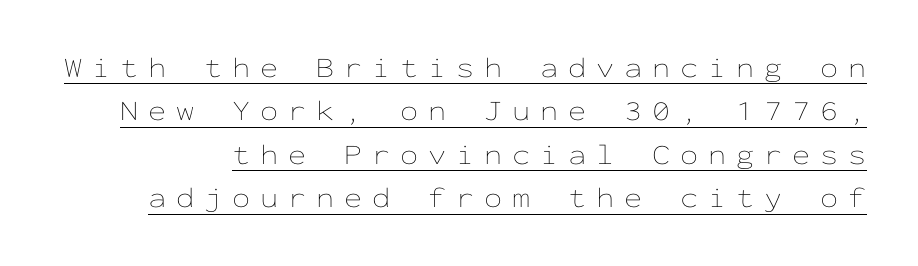
{"italic": "no", "bold": "no", "weight": "thin", "width": "wide", "stroke_contrast": "low", "x_height": "medium", "monospaced": "yes", "underline": "yes", "line_spacing": "normal", "line_spacing_ratio": 1.5, "letter_spacing": "wide", "letter_spacing_em": 0.34, "glyph_px": 29}
